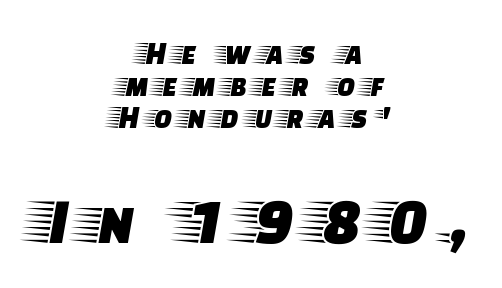
{"serif": "yes", "width": "wide", "stroke_contrast": "low", "x_height": "large", "monospaced": "no", "underline": "no", "align": "center", "line_spacing": "tight", "line_spacing_ratio": 0.97, "letter_spacing": "wide", "letter_spacing_em": 0.24, "larger_block": "second", "size_ratio": 2.0, "glyph_px": 66}
